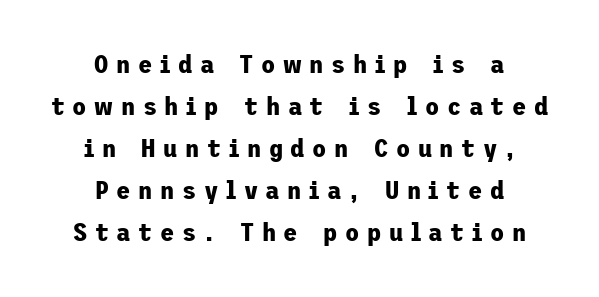
Q: Is the text bold? A: Yes.
Q: Is the text italic (slanted)? A: No, it is upright.
Q: Is the text underlined? A: No.
Q: How is the paragraph aligned? A: Centered.
Q: Is the spacing between letters normal or unusually wide? A: Unusually wide.
Q: Is the spacing between lines tight, normal or loose? A: Normal.
